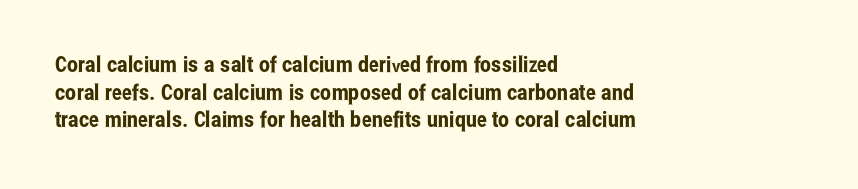
Q: Is the text italic (slanted)? A: No, it is upright.
Q: Is the text underlined? A: No.
Q: How is the paragraph aligned? A: Left-aligned.
Q: Is the spacing between letters normal or unusually wide? A: Normal.
Q: Is the spacing between lines tight, normal or loose? A: Normal.
